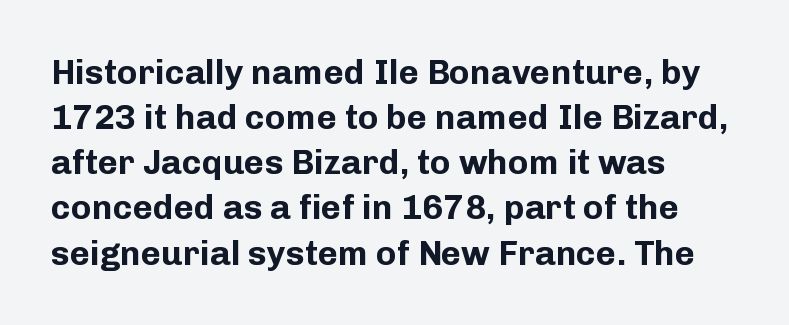
The image shows 35 px bold sans-serif type, upright; set left-aligned, normal line spacing (1.29x), normal letter spacing, not underlined; low stroke contrast and a medium x-height.
